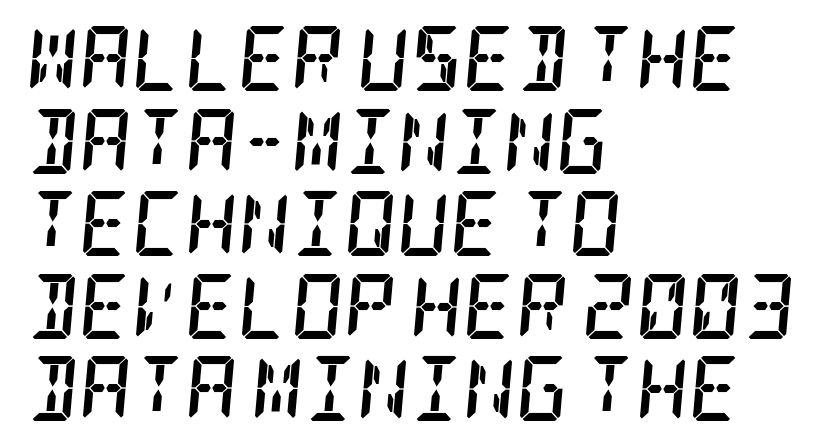
{"serif": "yes", "italic": "yes", "lean": "right", "slant_degrees": 5, "bold": "yes", "weight": "semibold", "width": "condensed", "stroke_contrast": "low", "x_height": "large", "underline": "no", "align": "left", "line_spacing": "normal", "line_spacing_ratio": 1.27, "letter_spacing": "normal", "letter_spacing_em": 0.0, "glyph_px": 65}
